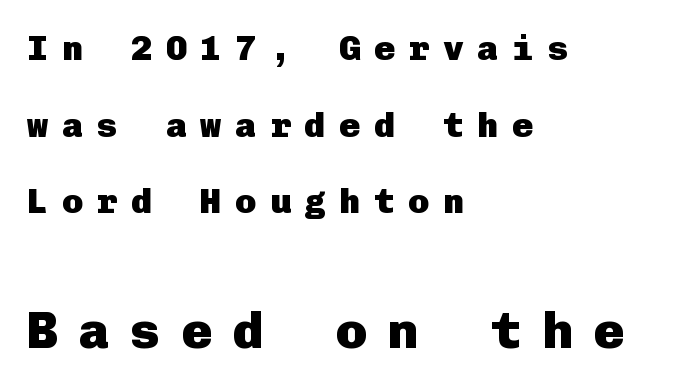
Q: Is the text bold? A: Yes.
Q: Is the text italic (slanted)? A: No, it is upright.
Q: Is the typeface a serif or a sans-serif typeface? A: Sans-serif.
Q: Is the text underlined? A: No.
Q: How is the paragraph aligned? A: Left-aligned.
Q: Is the spacing between letters normal or unusually wide? A: Unusually wide.
Q: Is the spacing between lines tight, normal or loose? A: Loose.
Q: Which block of text is set in a larger size, the first (top) or the second (bottom)? A: The second (bottom) one.
Q: Width (condensed, normal, or wide)? A: Normal.
Q: Stroke contrast? A: Low.
Q: x-height? A: Medium.
